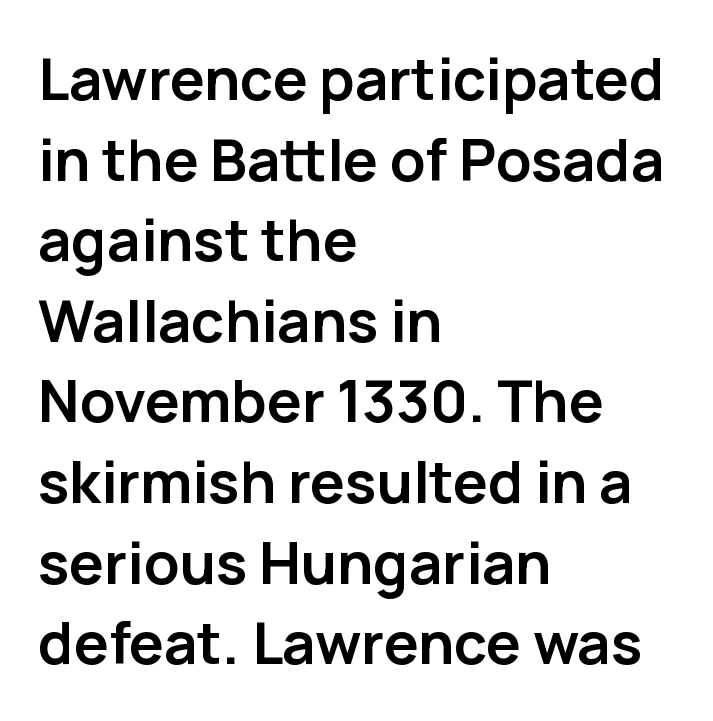
Students, note that the glyphs here touch the page at normal intervals. Does the leading feel generous? No, just average. The string is rendered with underlining switched off. Think of a printed novel: that variable character pitch is what you see here. Caption: multi-line text, flush left, ragged right. Notice how thick the strokes are: this is what a full bold looks like.
